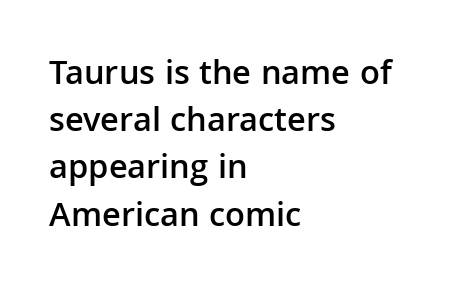
Q: Is the text bold? A: Semi-bold.
Q: Is the text italic (slanted)? A: No, it is upright.
Q: Is the typeface a serif or a sans-serif typeface? A: Sans-serif.
Q: Is the text underlined? A: No.
Q: How is the paragraph aligned? A: Left-aligned.
Q: Is the spacing between letters normal or unusually wide? A: Normal.
Q: Is the spacing between lines tight, normal or loose? A: Normal.
Q: Width (condensed, normal, or wide)? A: Normal.
Q: Stroke contrast? A: Low.
Q: x-height? A: Medium.
Q: Monospaced? A: No.
